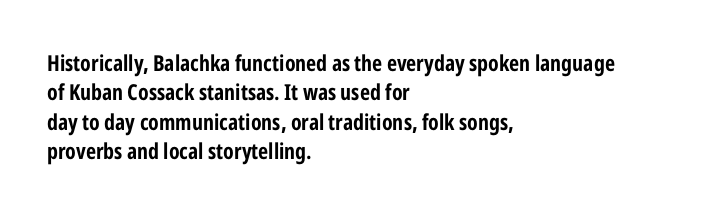
Q: Is the text bold? A: Yes.
Q: Is the text italic (slanted)? A: No, it is upright.
Q: Is the text underlined? A: No.
Q: How is the paragraph aligned? A: Left-aligned.
Q: Is the spacing between letters normal or unusually wide? A: Normal.
Q: Is the spacing between lines tight, normal or loose? A: Normal.
